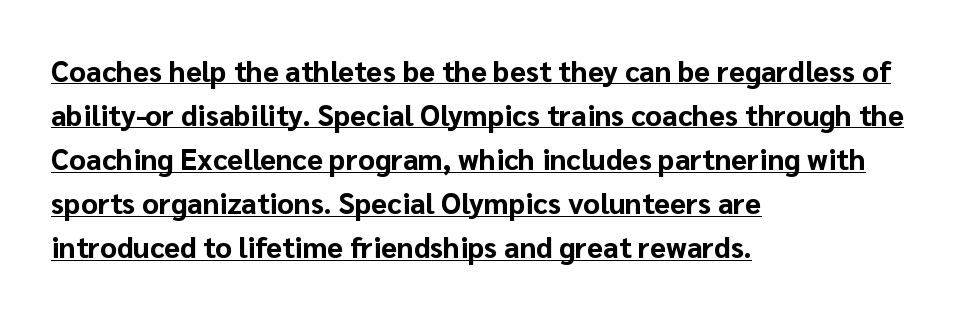
Does the copy run flush right? No — it runs flush left. A full-strength bold gives these letters their thick strokes. The sample's only ornament is a line tracing under the words. The axis of the letterforms is exactly vertical.
